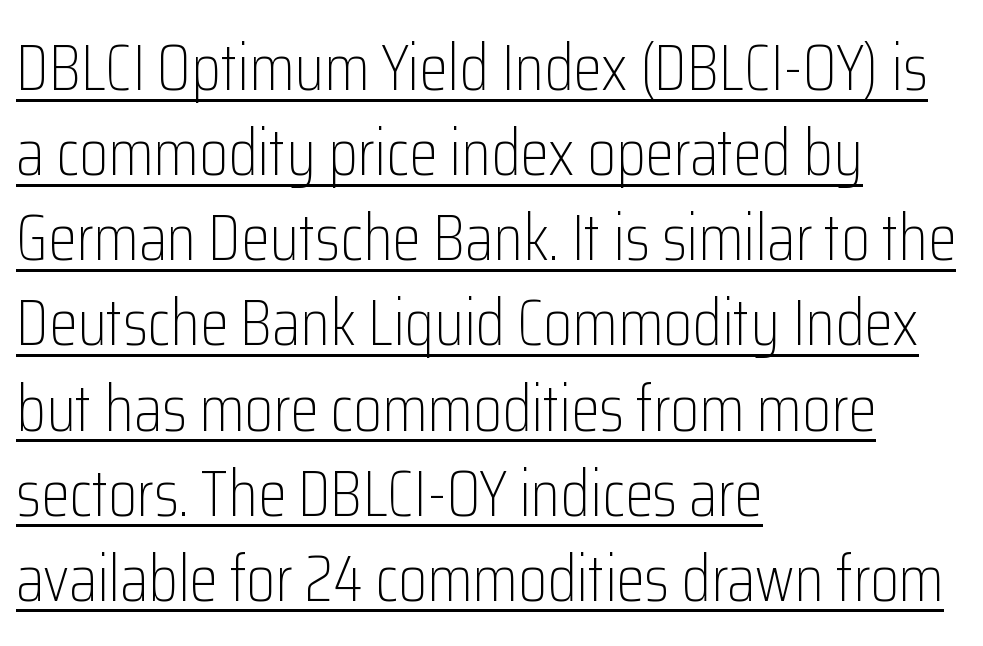
The image shows 65 px light, condensed sans-serif type, upright; set left-aligned, normal line spacing (1.31x), normal letter spacing, underlined; low stroke contrast and a medium x-height.
